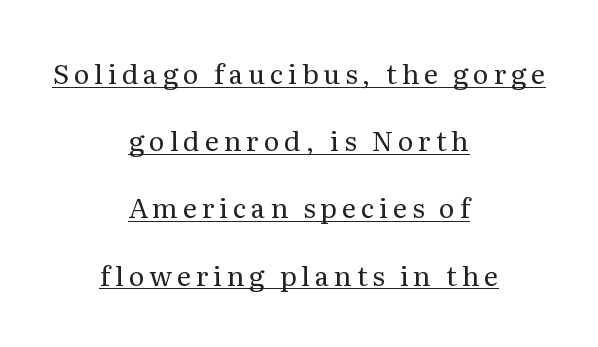
The image shows 27 px text type, upright; set centered, loose line spacing (2.49x), underlined.
